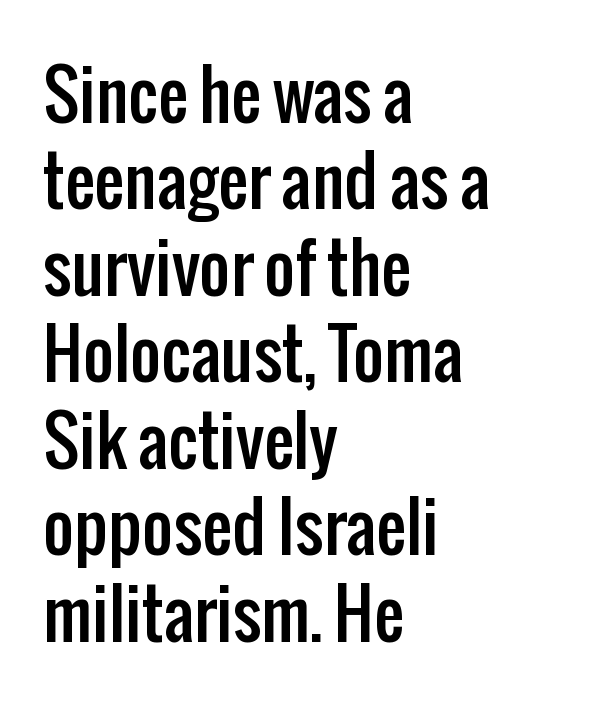
The image shows 67 px condensed sans-serif type, upright; set left-aligned, normal line spacing (1.29x), normal letter spacing, not underlined; low stroke contrast and a medium x-height.
